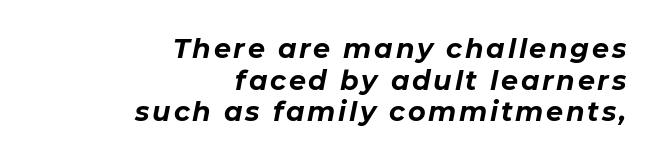
Q: Is the text bold? A: Yes.
Q: Is the text italic (slanted)? A: Yes, it leans right by about 11 degrees.
Q: Is the text underlined? A: No.
Q: How is the paragraph aligned? A: Right-aligned.
